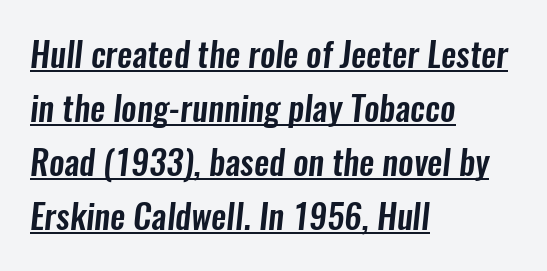
Q: Is the typeface a serif or a sans-serif typeface? A: Sans-serif.
Q: Is the text underlined? A: Yes.
Q: How is the paragraph aligned? A: Left-aligned.
Q: Is the spacing between letters normal or unusually wide? A: Normal.
Q: Is the spacing between lines tight, normal or loose? A: Normal.
Q: Width (condensed, normal, or wide)? A: Condensed.
Q: Stroke contrast? A: Low.
Q: x-height? A: Medium.
Q: Monospaced? A: No.
